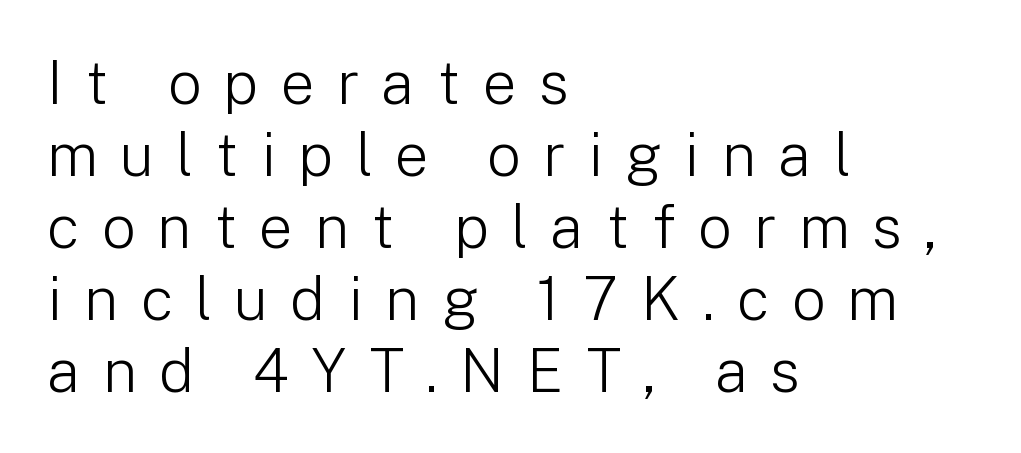
Q: Is the text bold? A: No.
Q: Is the text italic (slanted)? A: No, it is upright.
Q: Is the typeface a serif or a sans-serif typeface? A: Sans-serif.
Q: Is the text underlined? A: No.
Q: How is the paragraph aligned? A: Left-aligned.
Q: Is the spacing between letters normal or unusually wide? A: Unusually wide.
Q: Width (condensed, normal, or wide)? A: Normal.
Q: Stroke contrast? A: Low.
Q: x-height? A: Medium.
Q: Monospaced? A: No.
